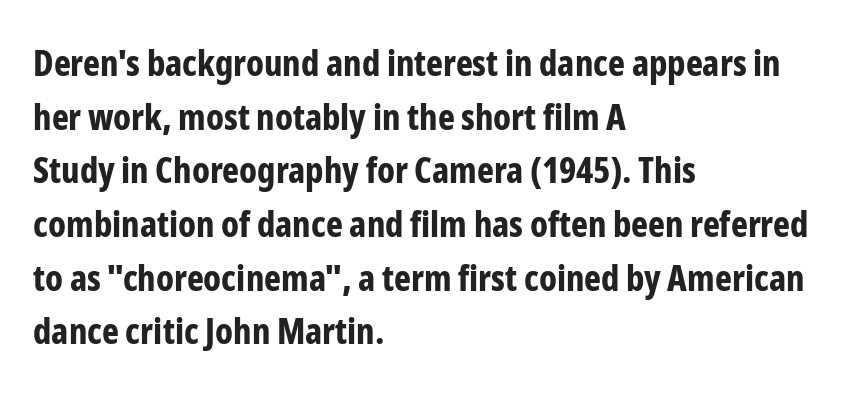
The image shows 36 px bold, condensed sans-serif type, upright; set left-aligned, normal line spacing (1.49x), normal letter spacing, not underlined; low stroke contrast and a medium x-height.
